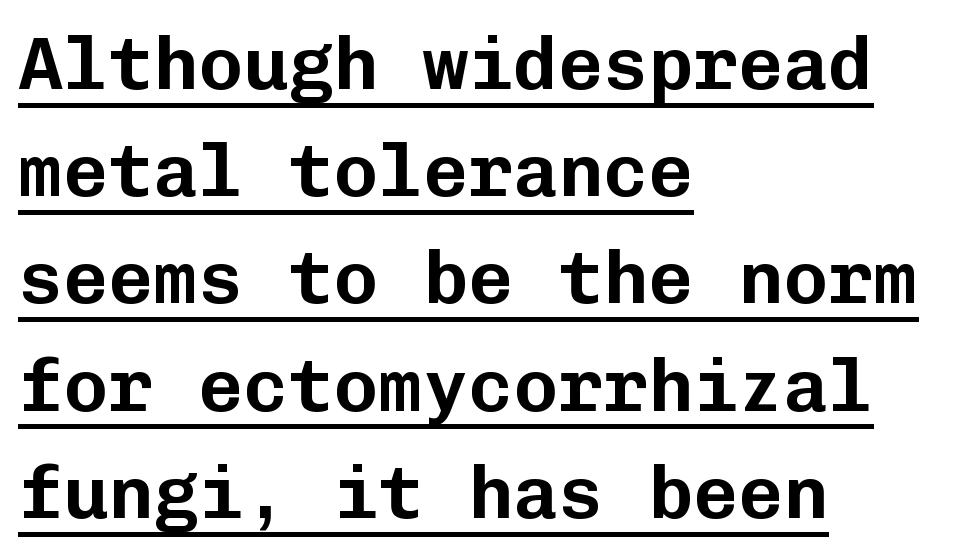
{"serif": "no", "italic": "no", "width": "normal", "stroke_contrast": "low", "x_height": "medium", "monospaced": "yes", "underline": "yes", "align": "left", "line_spacing": "normal", "line_spacing_ratio": 1.43, "letter_spacing": "normal", "letter_spacing_em": 0.0, "glyph_px": 75}
